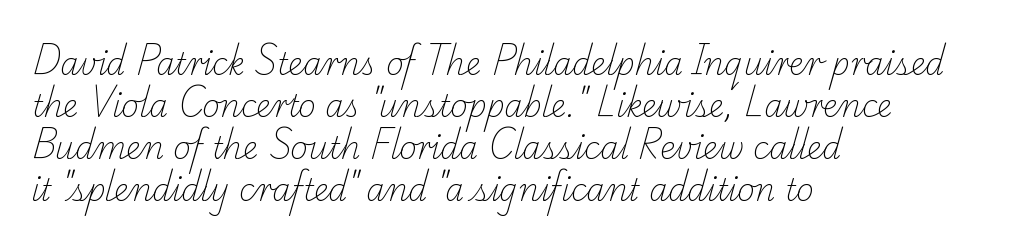
Q: Is the text bold? A: No.
Q: Is the typeface a serif or a sans-serif typeface? A: Serif.
Q: Is the text underlined? A: No.
Q: How is the paragraph aligned? A: Left-aligned.
Q: Is the spacing between letters normal or unusually wide? A: Normal.
Q: Is the spacing between lines tight, normal or loose? A: Normal.
Q: Width (condensed, normal, or wide)? A: Normal.
Q: Stroke contrast? A: Low.
Q: x-height? A: Small.
Q: Monospaced? A: No.
